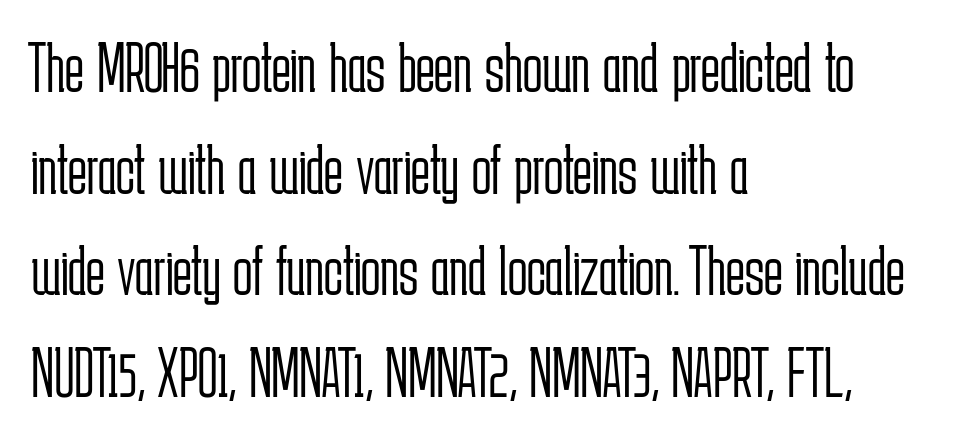
Q: Is the text bold? A: No.
Q: Is the text italic (slanted)? A: No, it is upright.
Q: Is the typeface a serif or a sans-serif typeface? A: Sans-serif.
Q: Is the text underlined? A: No.
Q: How is the paragraph aligned? A: Left-aligned.
Q: Is the spacing between letters normal or unusually wide? A: Normal.
Q: Is the spacing between lines tight, normal or loose? A: Normal.
Q: Width (condensed, normal, or wide)? A: Condensed.
Q: Stroke contrast? A: Low.
Q: x-height? A: Medium.
Q: Monospaced? A: No.
